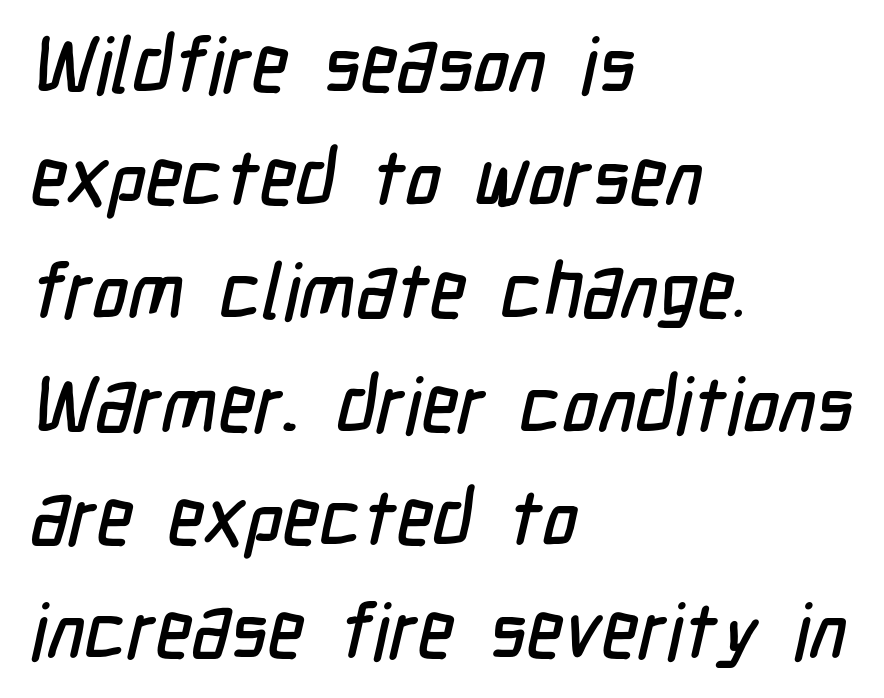
Q: Is the typeface a serif or a sans-serif typeface? A: Sans-serif.
Q: Is the text underlined? A: No.
Q: How is the paragraph aligned? A: Left-aligned.
Q: Is the spacing between letters normal or unusually wide? A: Normal.
Q: Is the spacing between lines tight, normal or loose? A: Normal.
Q: Width (condensed, normal, or wide)? A: Condensed.
Q: Stroke contrast? A: Low.
Q: x-height? A: Medium.
Q: Monospaced? A: No.
